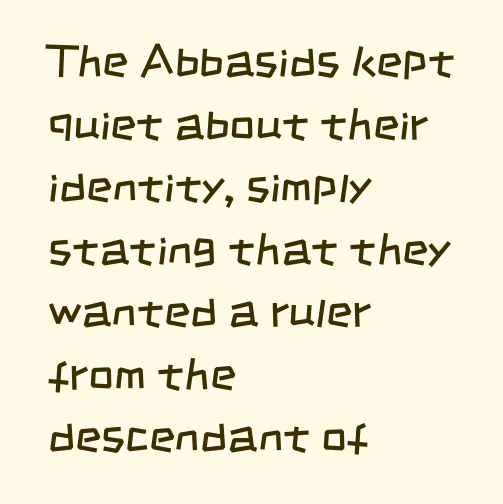
The image shows 45 px regular-weight, condensed sans-serif type; set left-aligned, normal line spacing (1.39x), normal letter spacing, not underlined; low stroke contrast and a large x-height.
